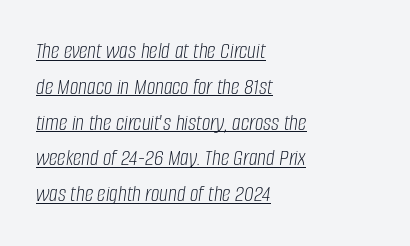
{"italic": "yes", "lean": "right", "slant_degrees": 8, "bold": "no", "underline": "yes", "align": "left", "line_spacing": "normal", "line_spacing_ratio": 1.49, "letter_spacing": "normal", "letter_spacing_em": 0.0, "glyph_px": 24}
